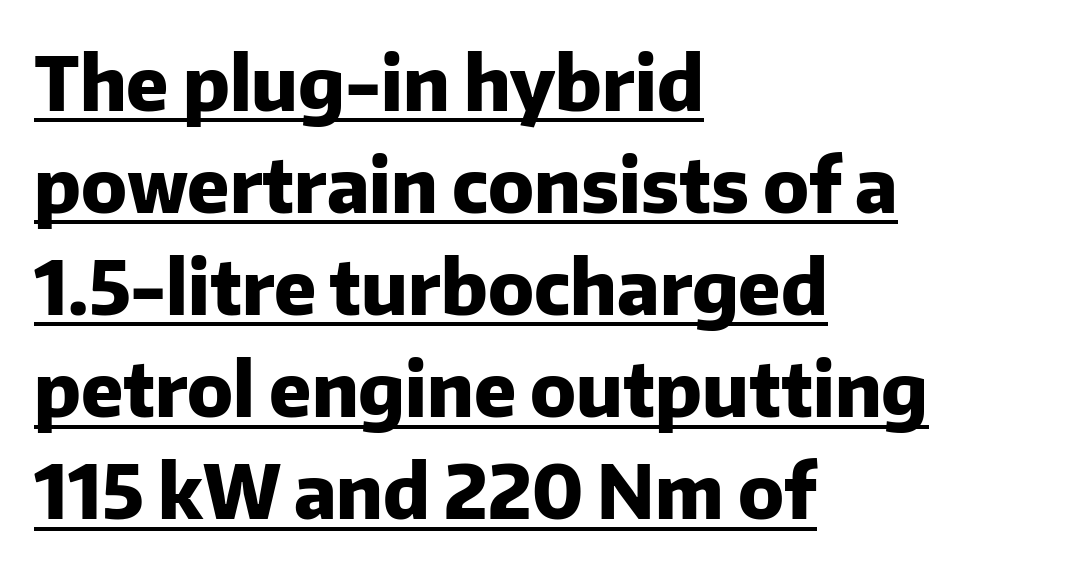
Typeset ragged right — the left edge is the straight one. Here the designer chose a conventional face with non-uniform glyph widths. Glance below the letters and you will spot a drawn line. The font's upright variant was chosen for this text. Is the type bold? Yes — the strokes are clearly thick and heavy. One glance says typical: line gaps are just what's usual.
